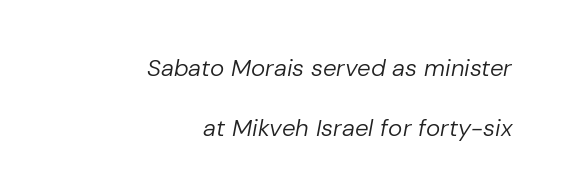
{"italic": "yes", "lean": "right", "slant_degrees": 10, "bold": "no", "underline": "no", "align": "right", "line_spacing": "loose", "line_spacing_ratio": 2.48, "letter_spacing": "normal", "letter_spacing_em": 0.0, "glyph_px": 24}
